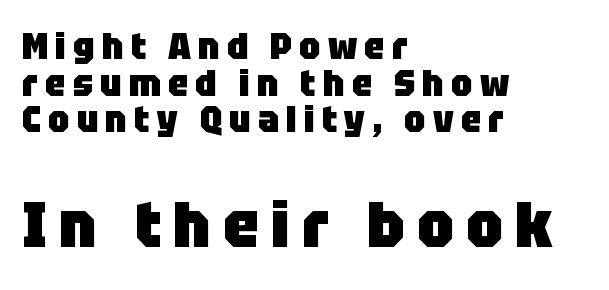
Leftover space on each line is placed entirely after the last word. This sample uses an upright cut, with every glyph sitting square on the baseline. Do the characters align in a grid? No, the font is proportional. Stroke terminals: plain, sans-serif. These two chunks differ in scale, with the bottom chunk taking the larger measure.
